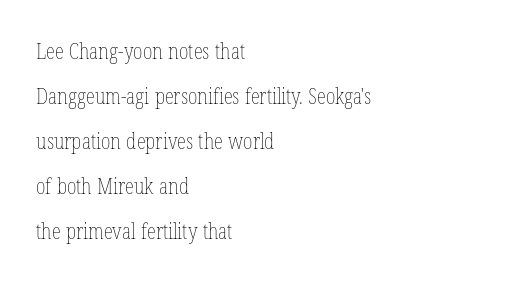
The face used here is rendered with its standard letterfit. Unbolded letterforms with no extra heft. The designer dialed line spacing up above the default. The font's upright variant was chosen for this text.
